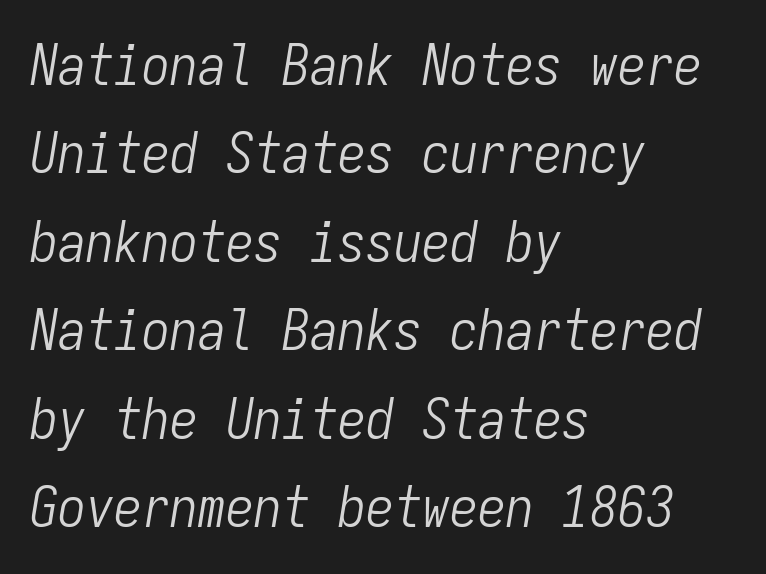
The image shows 56 px light, condensed type, italic (leaning right), monospaced; set left-aligned, normal line spacing (1.58x), normal letter spacing, not underlined; low stroke contrast and a medium x-height.
